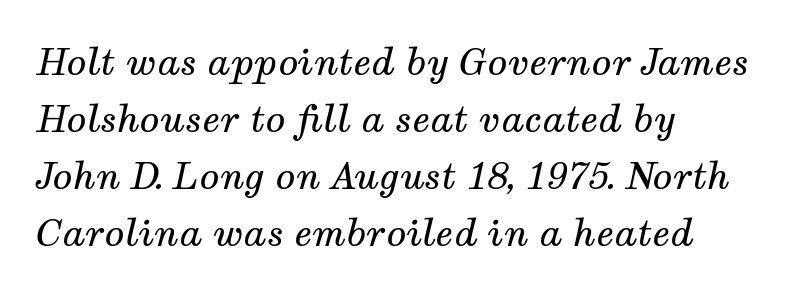
{"serif": "yes", "italic": "yes", "lean": "right", "slant_degrees": 12, "bold": "no", "weight": "regular", "width": "normal", "stroke_contrast": "medium", "x_height": "medium", "monospaced": "no", "underline": "no", "align": "left", "line_spacing": "normal", "line_spacing_ratio": 1.54, "letter_spacing": "normal", "letter_spacing_em": 0.0, "glyph_px": 37}
